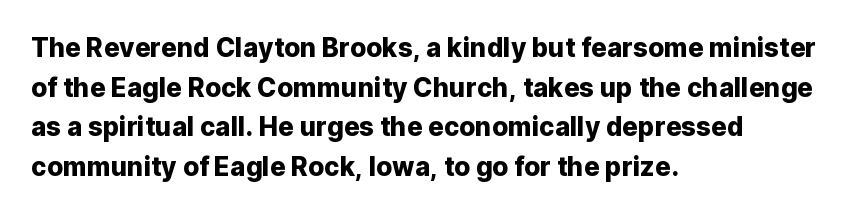
The image shows 26 px text type, upright; set left-aligned, normal line spacing (1.52x), normal letter spacing, not underlined.
